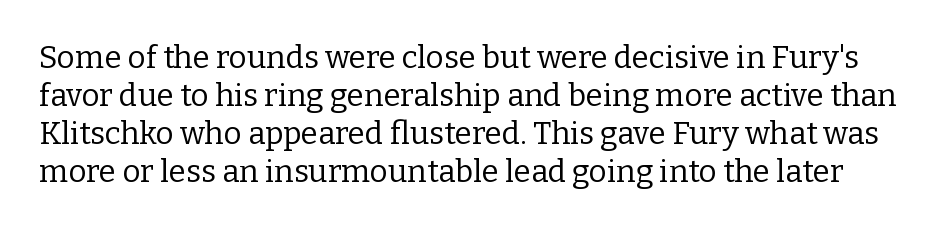
Q: Is the text bold? A: No.
Q: Is the text italic (slanted)? A: No, it is upright.
Q: Is the typeface a serif or a sans-serif typeface? A: Serif.
Q: Is the text underlined? A: No.
Q: Is the spacing between letters normal or unusually wide? A: Normal.
Q: Width (condensed, normal, or wide)? A: Normal.
Q: Stroke contrast? A: Low.
Q: x-height? A: Medium.
Q: Monospaced? A: No.
